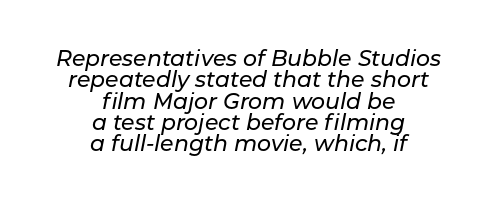
{"italic": "yes", "lean": "right", "slant_degrees": 11, "underline": "no", "align": "center", "line_spacing": "tight", "line_spacing_ratio": 0.97, "letter_spacing": "normal", "letter_spacing_em": 0.0, "glyph_px": 22}
